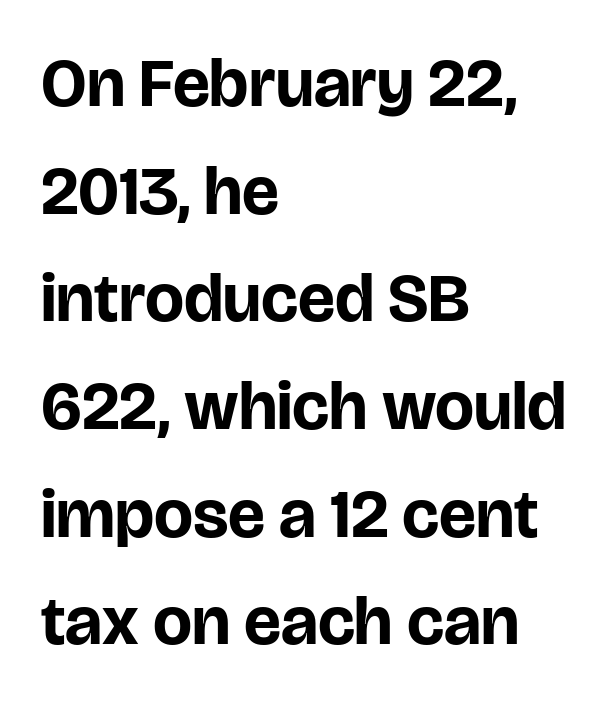
The image shows 69 px bold sans-serif type, upright; set left-aligned, normal line spacing (1.56x), normal letter spacing, not underlined; low stroke contrast and a large x-height.
